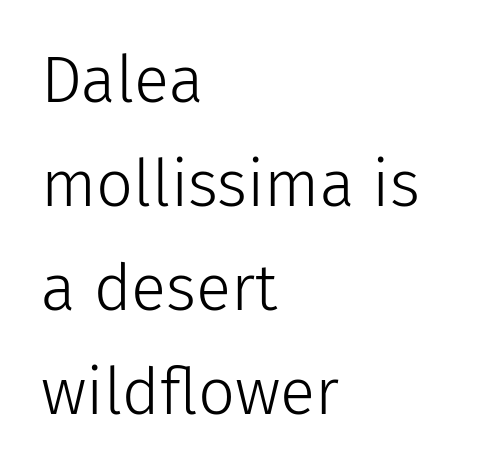
The image shows 65 px light sans-serif type, upright; set left-aligned, normal line spacing (1.6x), normal letter spacing, not underlined; low stroke contrast and a medium x-height.
